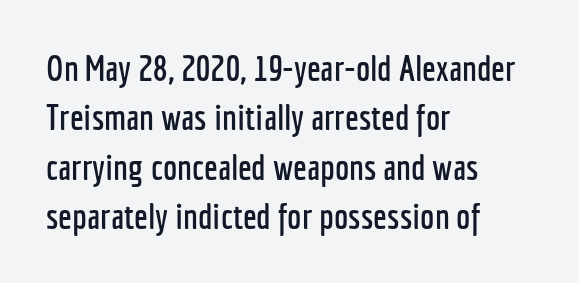
Q: Is the text italic (slanted)? A: No, it is upright.
Q: Is the typeface a serif or a sans-serif typeface? A: Sans-serif.
Q: Is the text underlined? A: No.
Q: How is the paragraph aligned? A: Left-aligned.
Q: Is the spacing between letters normal or unusually wide? A: Normal.
Q: Is the spacing between lines tight, normal or loose? A: Normal.
Q: Width (condensed, normal, or wide)? A: Condensed.
Q: Stroke contrast? A: Low.
Q: x-height? A: Medium.
Q: Monospaced? A: No.
